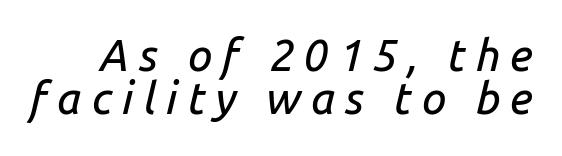
{"italic": "yes", "lean": "right", "slant_degrees": 14, "width": "normal", "stroke_contrast": "low", "x_height": "medium", "monospaced": "no", "underline": "no", "line_spacing": "tight", "line_spacing_ratio": 0.98, "letter_spacing": "wide", "letter_spacing_em": 0.22, "glyph_px": 44}
